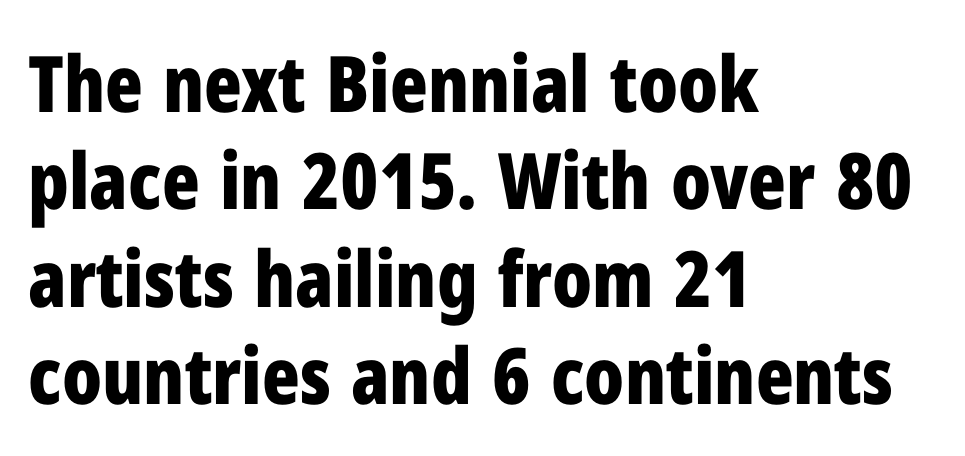
{"serif": "no", "italic": "no", "bold": "yes", "weight": "bold", "width": "condensed", "stroke_contrast": "low", "x_height": "medium", "monospaced": "no", "underline": "no", "align": "left", "line_spacing": "normal", "line_spacing_ratio": 1.25, "letter_spacing": "normal", "letter_spacing_em": 0.0, "glyph_px": 78}
